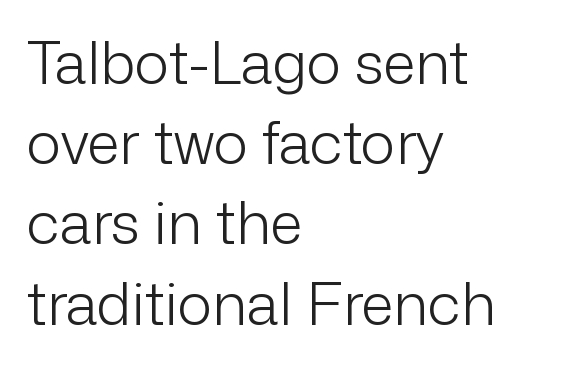
{"serif": "no", "italic": "no", "bold": "no", "weight": "light", "width": "normal", "stroke_contrast": "low", "x_height": "medium", "monospaced": "no", "underline": "no", "align": "left", "line_spacing": "normal", "line_spacing_ratio": 1.36, "letter_spacing": "normal", "letter_spacing_em": 0.0, "glyph_px": 59}
